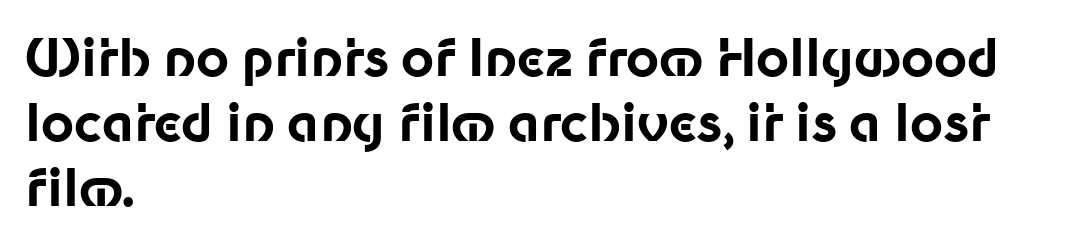
{"serif": "no", "italic": "no", "bold": "yes", "weight": "bold", "width": "normal", "stroke_contrast": "low", "x_height": "medium", "monospaced": "no", "underline": "no", "align": "left", "line_spacing": "normal", "line_spacing_ratio": 1.27, "letter_spacing": "normal", "letter_spacing_em": 0.0, "glyph_px": 51}
